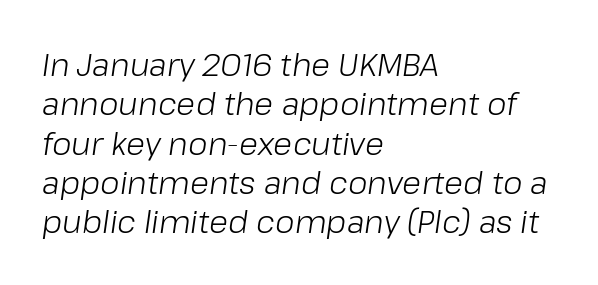
Q: Is the text bold? A: No.
Q: Is the text italic (slanted)? A: Yes, it leans right by about 8 degrees.
Q: Is the text underlined? A: No.
Q: How is the paragraph aligned? A: Left-aligned.
Q: Is the spacing between letters normal or unusually wide? A: Normal.
Q: Is the spacing between lines tight, normal or loose? A: Normal.
Q: Width (condensed, normal, or wide)? A: Normal.
Q: Stroke contrast? A: Low.
Q: x-height? A: Medium.
Q: Monospaced? A: No.
